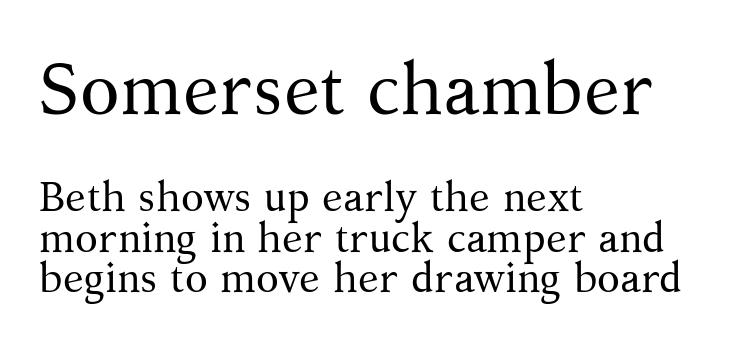
{"serif": "yes", "italic": "no", "bold": "no", "weight": "regular", "width": "normal", "stroke_contrast": "medium", "x_height": "medium", "monospaced": "no", "underline": "no", "align": "left", "line_spacing": "tight", "line_spacing_ratio": 0.96, "letter_spacing": "normal", "letter_spacing_em": 0.0, "larger_block": "first", "size_ratio": 1.74, "glyph_px": 73}
